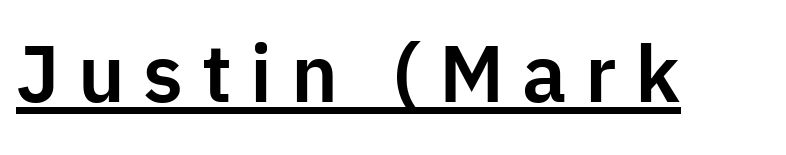
{"serif": "no", "italic": "no", "width": "normal", "stroke_contrast": "low", "x_height": "medium", "monospaced": "no", "underline": "yes", "letter_spacing": "wide", "letter_spacing_em": 0.23, "glyph_px": 80}
